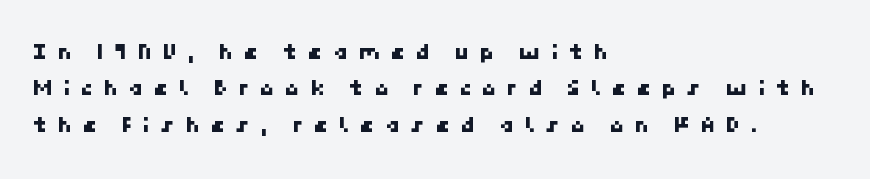
A bare baseline throughout the passage. The paragraph shown leans on its left margin. Tracking here is generous; glyphs stand well apart from one another. Quick note: interline space is typical.
